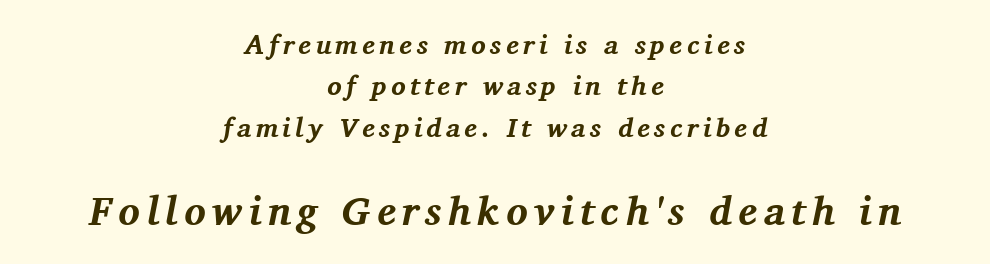
Q: Is the text bold? A: Yes.
Q: Is the text italic (slanted)? A: Yes, it leans right by about 11 degrees.
Q: Is the typeface a serif or a sans-serif typeface? A: Serif.
Q: Is the text underlined? A: No.
Q: How is the paragraph aligned? A: Centered.
Q: Is the spacing between lines tight, normal or loose? A: Normal.
Q: Which block of text is set in a larger size, the first (top) or the second (bottom)? A: The second (bottom) one.
Q: Width (condensed, normal, or wide)? A: Normal.
Q: Stroke contrast? A: Medium.
Q: x-height? A: Medium.
Q: Monospaced? A: No.
